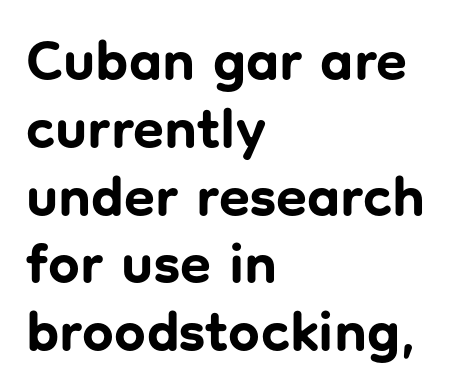
The image shows 56 px bold sans-serif type, upright; set left-aligned, line spacing 1.21x, normal letter spacing, not underlined; low stroke contrast and a medium x-height.
